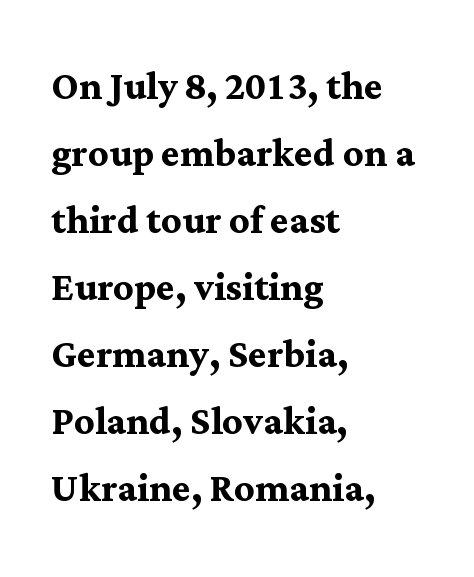
Looks like regular typesetting: each glyph gets only the width it needs. The foot of each line stays bare and open. These lines keep a tight, regular rhythm from letter to letter. These lines carry a lot of weight — the face is fully bold. A classic flush-left, rag-right setting is used for this passage. This is roman type, the default non-slanted kind.
